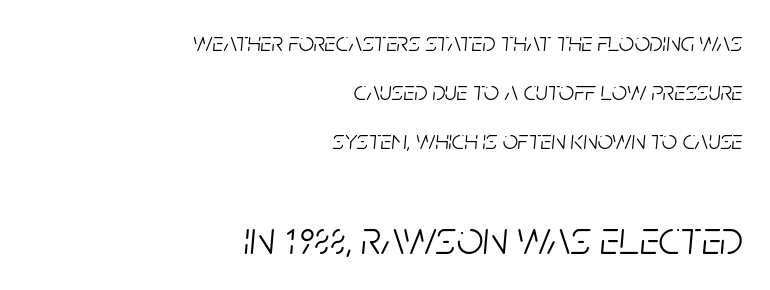
The image shows 47 px light, condensed type, italic (leaning right); set right-aligned, line spacing 1.82x, normal letter spacing, not underlined; the second (bottom) block is 1.74x larger; low stroke contrast and a large x-height.
